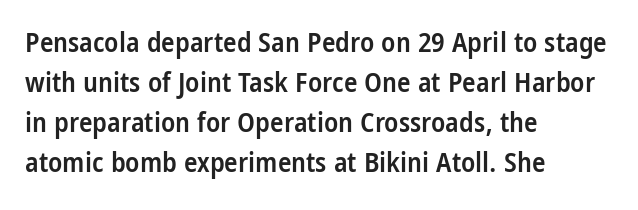
{"serif": "no", "italic": "no", "bold": "semi", "weight": "semibold", "width": "condensed", "stroke_contrast": "low", "x_height": "large", "monospaced": "no", "underline": "no", "align": "left", "line_spacing": "normal", "line_spacing_ratio": 1.43, "letter_spacing": "normal", "letter_spacing_em": 0.0, "glyph_px": 28}
